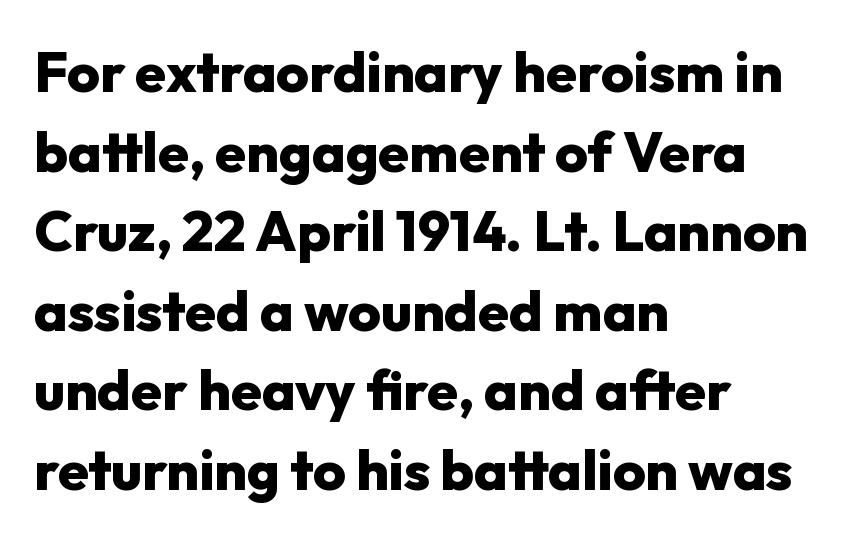
Grotesque or geometric, the face here clearly has no serifs. Each glyph is drawn with heavy, bold strokes. Glance below the letters and you will spot only blank space. Short note: letters normally spaced. These lines are rendered in a variable-pitch font.
